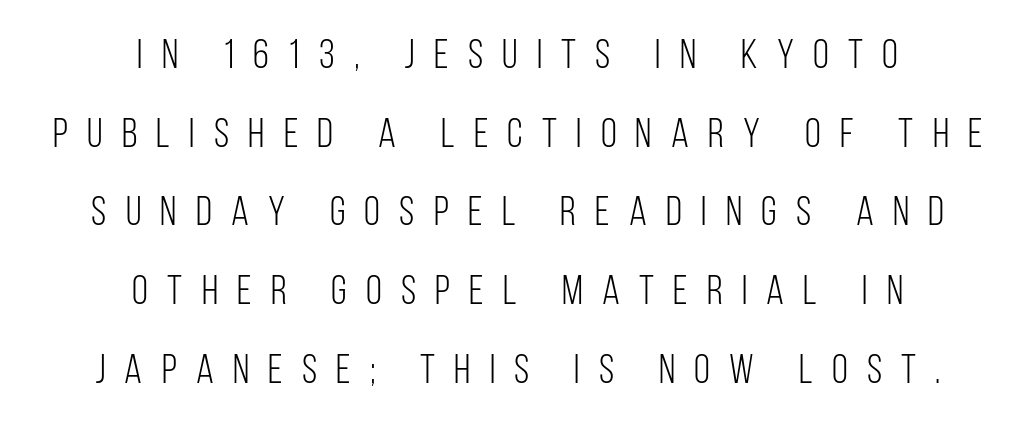
{"serif": "no", "italic": "no", "bold": "no", "weight": "light", "width": "condensed", "stroke_contrast": "low", "x_height": "large", "monospaced": "no", "underline": "no", "align": "center", "line_spacing": "loose", "line_spacing_ratio": 1.92, "letter_spacing": "wide", "letter_spacing_em": 0.47, "glyph_px": 41}
